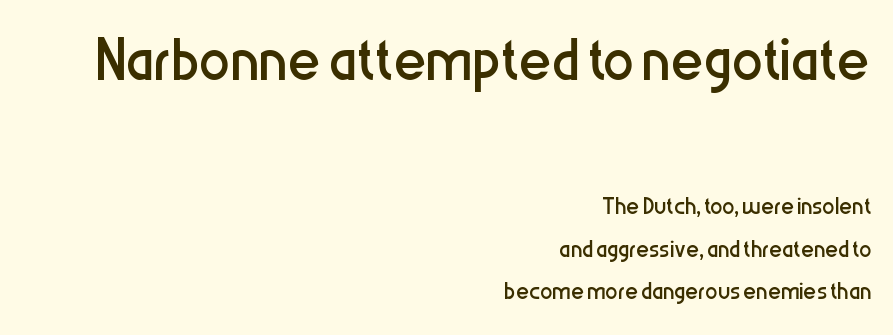
Q: Is the text bold? A: No.
Q: Is the text italic (slanted)? A: No, it is upright.
Q: Is the typeface a serif or a sans-serif typeface? A: Sans-serif.
Q: Is the text underlined? A: No.
Q: How is the paragraph aligned? A: Right-aligned.
Q: Is the spacing between letters normal or unusually wide? A: Normal.
Q: Is the spacing between lines tight, normal or loose? A: Normal.
Q: Which block of text is set in a larger size, the first (top) or the second (bottom)? A: The first (top) one.
Q: Width (condensed, normal, or wide)? A: Condensed.
Q: Stroke contrast? A: Low.
Q: x-height? A: Medium.
Q: Monospaced? A: No.
